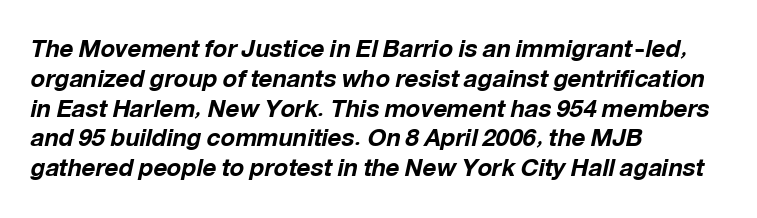
The letters are bold, with thick, heavy strokes. Yep, that's italic — everything's leaning. The typesetter chose a ragged-right arrangement here. Descenders hang freely into open space.
